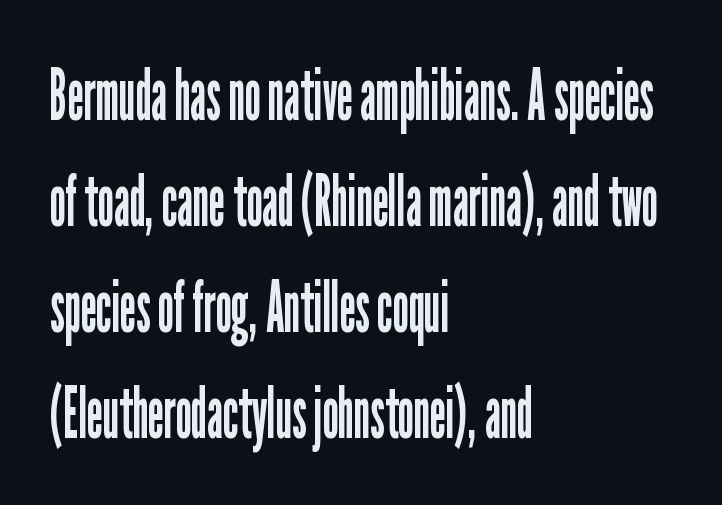
Check under the words: just untouched page. These lines sit exactly where default settings would place them. The rendering anchors every line to the left-hand side. Regarding serifs, this sample does without them.
